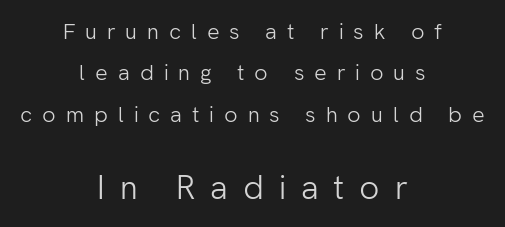
Q: Is the text bold? A: No.
Q: Is the text italic (slanted)? A: No, it is upright.
Q: Is the typeface a serif or a sans-serif typeface? A: Sans-serif.
Q: Is the text underlined? A: No.
Q: How is the paragraph aligned? A: Centered.
Q: Is the spacing between letters normal or unusually wide? A: Unusually wide.
Q: Which block of text is set in a larger size, the first (top) or the second (bottom)? A: The second (bottom) one.
Q: Width (condensed, normal, or wide)? A: Normal.
Q: Stroke contrast? A: Low.
Q: x-height? A: Medium.
Q: Monospaced? A: No.
